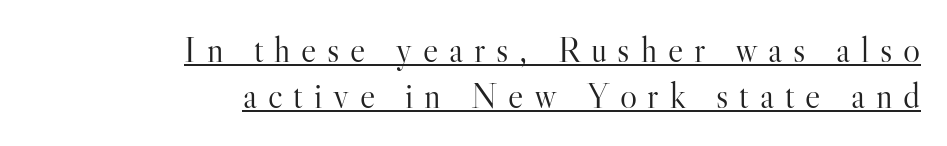
Regarding serifs, this sample has them. Inter-character spacing is expanded well beyond the font's built-in metrics. The typesetter has applied underlining to the passage shown. Stems and bowls with no extra thickness — not bold. The paragraph shown leans on its right margin. The type sits square on the baseline with zero lean.
